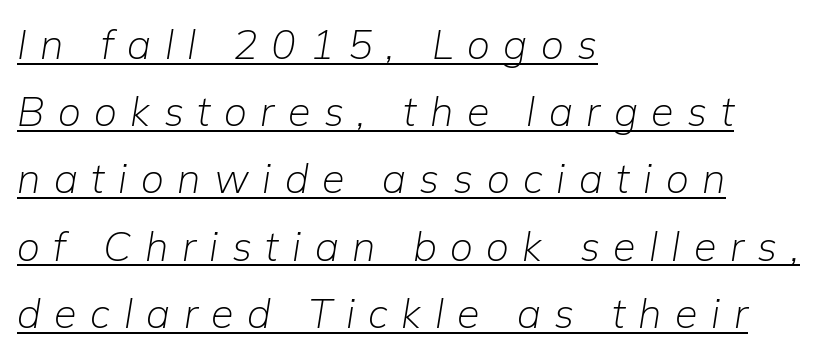
Leading: standard. Compared with ordinary roman type, these characters are visibly tilted. Think of a printed novel: that variable character pitch is what you see here. The face looks like a standard text weight, possibly lighter. Which margin do the lines hug? The left one — the right edge is uneven.
